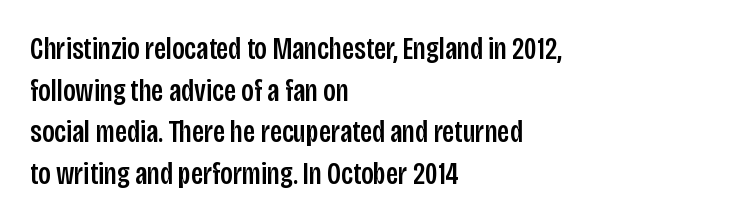
Grotesque or geometric, the face here clearly has no serifs. The space directly below the letters is spotless. All the whitespace from short lines collects on the right. The lettering holds an erect, upright posture throughout. You could call the tracking neutral — neither tight nor loose.
